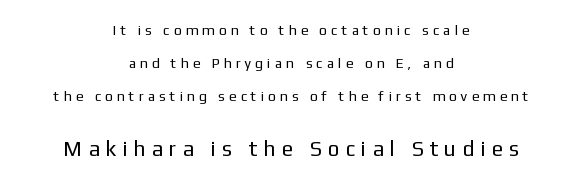
{"italic": "no", "bold": "no", "underline": "no", "align": "center", "line_spacing": "loose", "line_spacing_ratio": 2.35, "letter_spacing": "wide", "letter_spacing_em": 0.36, "larger_block": "second", "size_ratio": 1.5, "glyph_px": 21}
